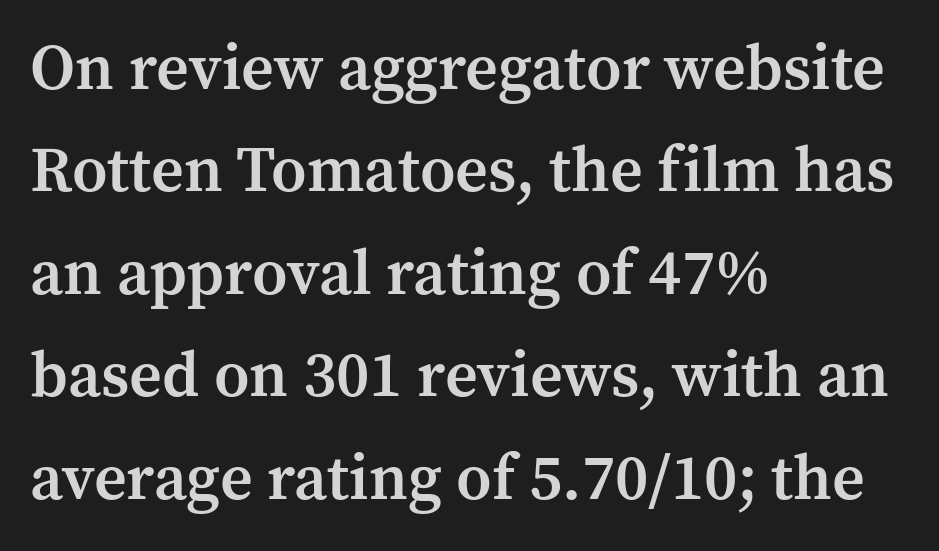
Q: Is the text bold? A: Semi-bold.
Q: Is the text italic (slanted)? A: No, it is upright.
Q: Is the typeface a serif or a sans-serif typeface? A: Serif.
Q: Is the text underlined? A: No.
Q: How is the paragraph aligned? A: Left-aligned.
Q: Is the spacing between letters normal or unusually wide? A: Normal.
Q: Is the spacing between lines tight, normal or loose? A: Normal.
Q: Width (condensed, normal, or wide)? A: Normal.
Q: Stroke contrast? A: Medium.
Q: x-height? A: Medium.
Q: Monospaced? A: No.
